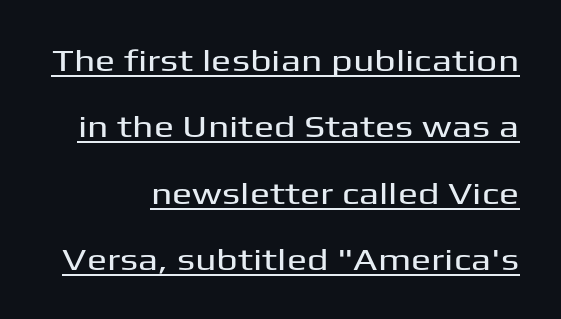
Q: Is the text italic (slanted)? A: No, it is upright.
Q: Is the typeface a serif or a sans-serif typeface? A: Sans-serif.
Q: Is the text underlined? A: Yes.
Q: How is the paragraph aligned? A: Right-aligned.
Q: Is the spacing between letters normal or unusually wide? A: Normal.
Q: Is the spacing between lines tight, normal or loose? A: Loose.
Q: Width (condensed, normal, or wide)? A: Wide.
Q: Stroke contrast? A: Medium.
Q: x-height? A: Medium.
Q: Monospaced? A: No.
